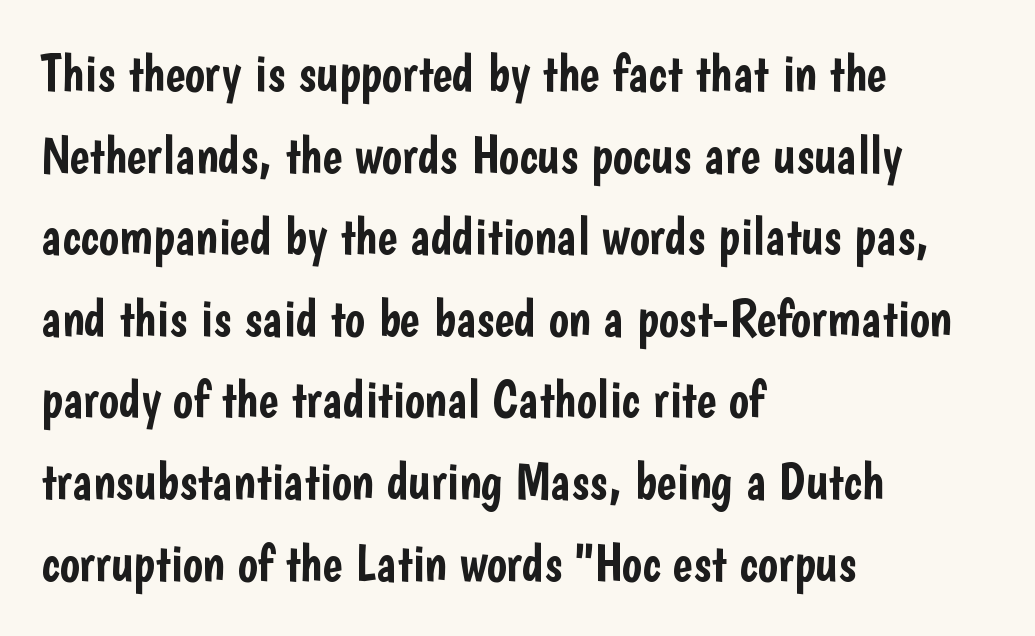
{"serif": "no", "italic": "no", "width": "condensed", "stroke_contrast": "low", "x_height": "medium", "monospaced": "no", "underline": "no", "align": "left", "line_spacing": "normal", "line_spacing_ratio": 1.54, "letter_spacing": "normal", "letter_spacing_em": 0.0, "glyph_px": 53}
